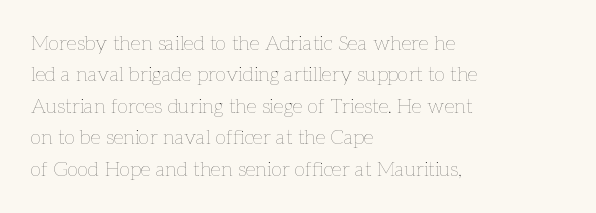
{"italic": "no", "bold": "no", "underline": "no", "align": "left", "line_spacing": "normal", "line_spacing_ratio": 1.57, "letter_spacing": "normal", "letter_spacing_em": 0.0, "glyph_px": 20}
